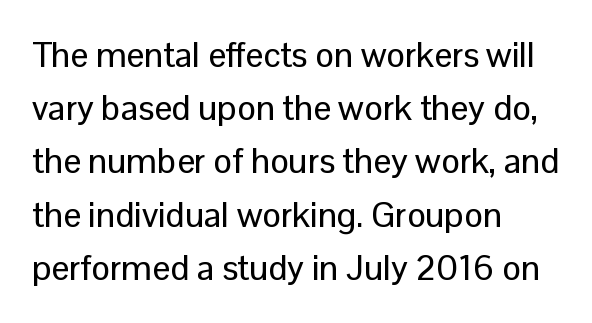
Successive baselines arrive at the customary interval. Stroke terminals: plain, sans-serif. Proportional: the letters do not fall into vertical columns. The line texture is even and compact thanks to regular tracking.
